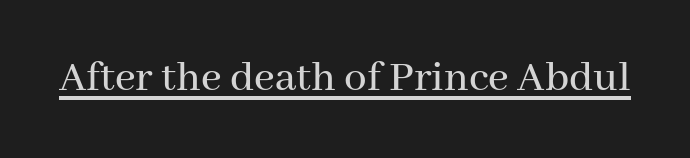
{"serif": "yes", "italic": "no", "width": "normal", "stroke_contrast": "medium", "x_height": "medium", "monospaced": "no", "underline": "yes", "letter_spacing": "normal", "letter_spacing_em": 0.0, "glyph_px": 45}
